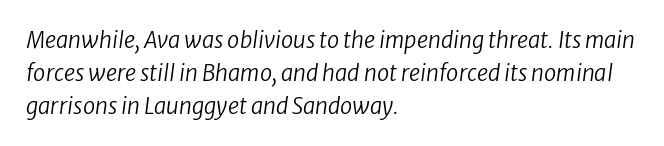
Q: Is the text bold? A: No.
Q: Is the text italic (slanted)? A: Yes, it leans right by about 8 degrees.
Q: Is the text underlined? A: No.
Q: How is the paragraph aligned? A: Left-aligned.
Q: Is the spacing between letters normal or unusually wide? A: Normal.
Q: Is the spacing between lines tight, normal or loose? A: Normal.
